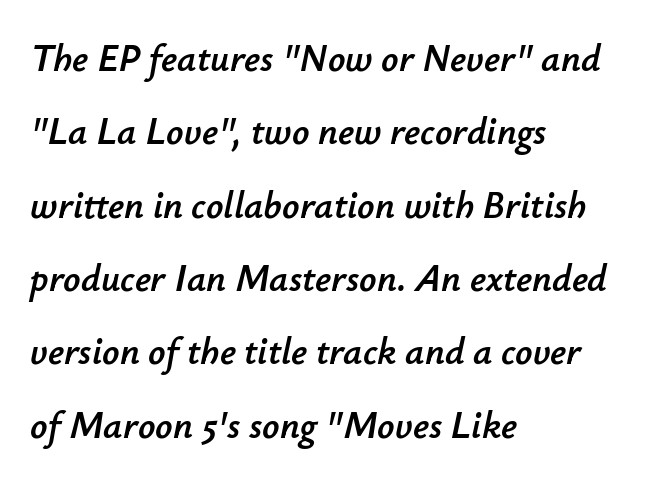
Q: Is the text italic (slanted)? A: Yes, it leans right by about 12 degrees.
Q: Is the text underlined? A: No.
Q: How is the paragraph aligned? A: Left-aligned.
Q: Is the spacing between letters normal or unusually wide? A: Normal.
Q: Is the spacing between lines tight, normal or loose? A: Loose.
Q: Width (condensed, normal, or wide)? A: Normal.
Q: Stroke contrast? A: Low.
Q: x-height? A: Small.
Q: Monospaced? A: No.
